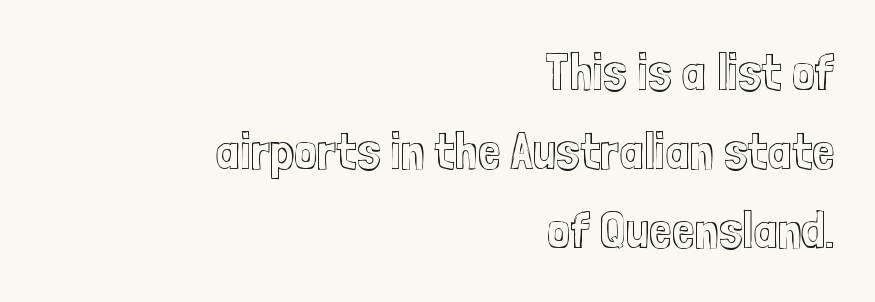
The image shows 52 px condensed type, upright; set right-aligned, normal line spacing (1.52x), normal letter spacing, not underlined; a medium x-height.
